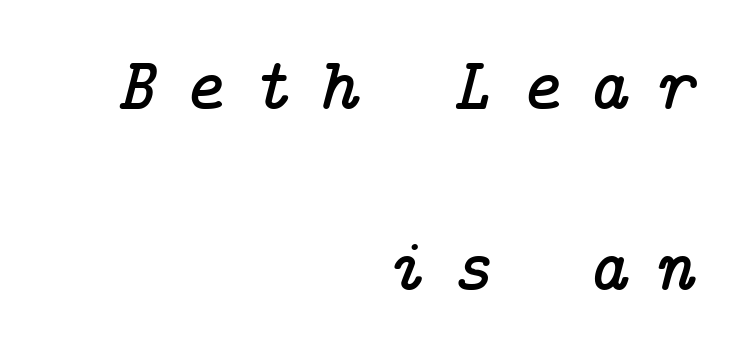
Q: Is the text italic (slanted)? A: Yes, it leans right by about 14 degrees.
Q: Is the typeface a serif or a sans-serif typeface? A: Serif.
Q: Is the text underlined? A: No.
Q: How is the paragraph aligned? A: Right-aligned.
Q: Is the spacing between letters normal or unusually wide? A: Unusually wide.
Q: Is the spacing between lines tight, normal or loose? A: Loose.
Q: Width (condensed, normal, or wide)? A: Normal.
Q: Stroke contrast? A: Low.
Q: x-height? A: Medium.
